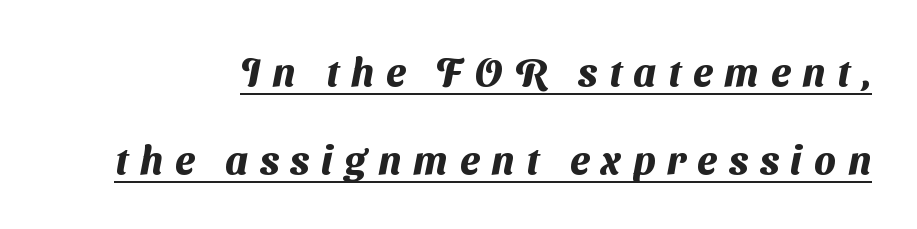
The rendering inserts visible extra space after every character. Proportional: the letters do not fall into vertical columns. Honestly, the underline is the first thing you notice here. The face used here has the dense, thick strokes of a bold. This sample trades compactness for vertical openness between lines.
